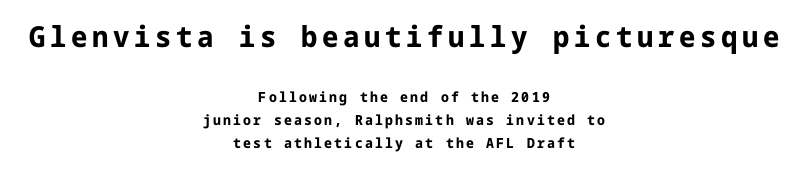
The image shows 29 px bold sans-serif type, upright; set centered, normal line spacing (1.64x), not underlined; the first (top) block is 2.07x larger; low stroke contrast and a medium x-height.
